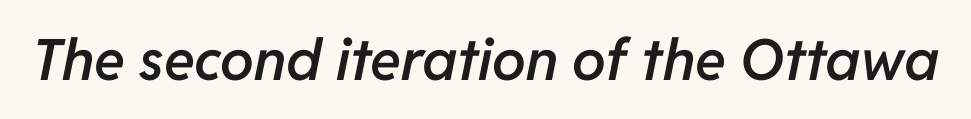
The image shows 57 px semibold type, italic (leaning right); set normal letter spacing, not underlined; low stroke contrast and a medium x-height.
